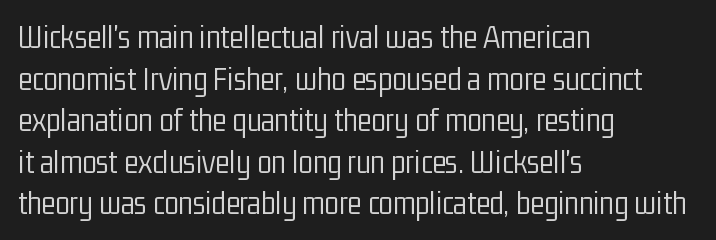
{"serif": "no", "italic": "no", "bold": "no", "weight": "light", "width": "condensed", "stroke_contrast": "low", "x_height": "medium", "monospaced": "no", "underline": "no", "align": "left", "line_spacing": "normal", "line_spacing_ratio": 1.26, "letter_spacing": "normal", "letter_spacing_em": 0.0, "glyph_px": 33}
